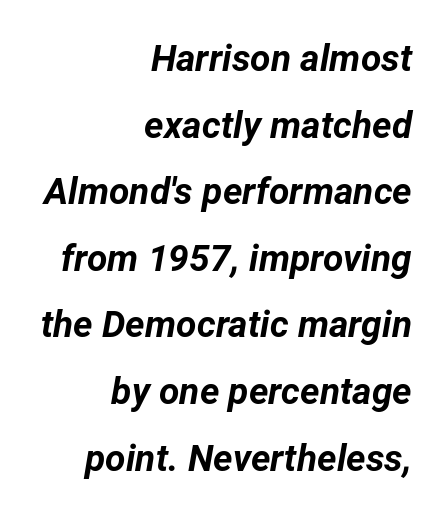
Q: Is the text bold? A: Yes.
Q: Is the text italic (slanted)? A: Yes, it leans right by about 12 degrees.
Q: Is the text underlined? A: No.
Q: How is the paragraph aligned? A: Right-aligned.
Q: Is the spacing between letters normal or unusually wide? A: Normal.
Q: Width (condensed, normal, or wide)? A: Normal.
Q: Stroke contrast? A: Low.
Q: x-height? A: Medium.
Q: Monospaced? A: No.
